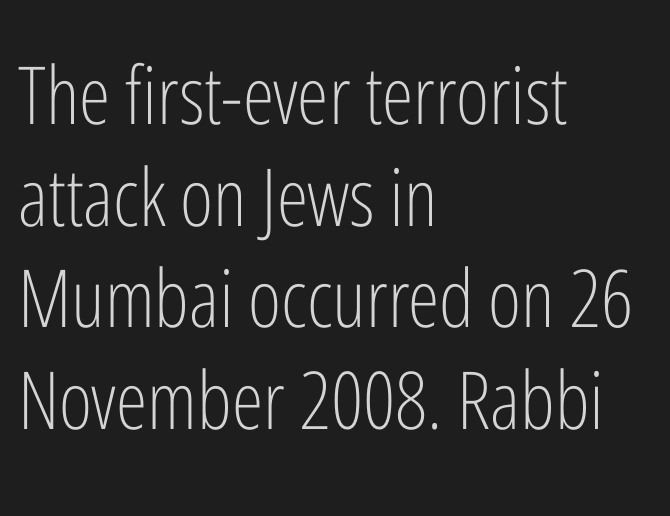
Q: Is the text bold? A: No.
Q: Is the text italic (slanted)? A: No, it is upright.
Q: Is the typeface a serif or a sans-serif typeface? A: Sans-serif.
Q: Is the text underlined? A: No.
Q: How is the paragraph aligned? A: Left-aligned.
Q: Is the spacing between letters normal or unusually wide? A: Normal.
Q: Is the spacing between lines tight, normal or loose? A: Normal.
Q: Width (condensed, normal, or wide)? A: Condensed.
Q: Stroke contrast? A: Low.
Q: x-height? A: Medium.
Q: Monospaced? A: No.
